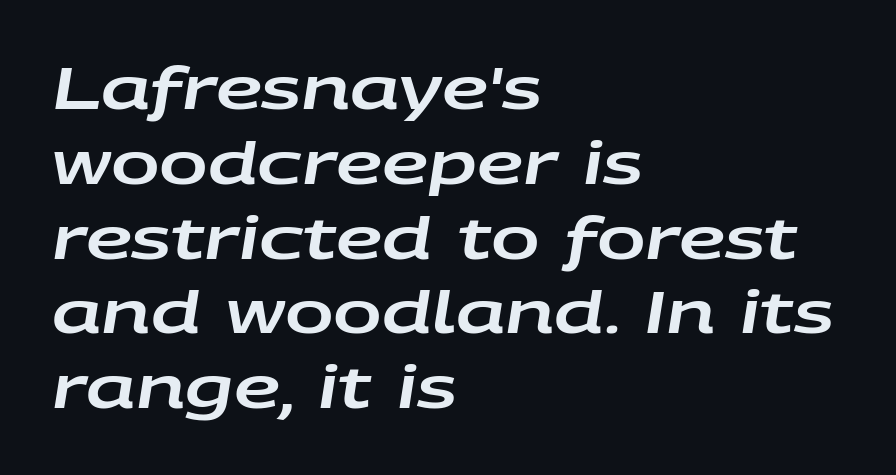
The passage shown has conventional tracking throughout. In CSS terms this would be text-align: left. Quick note: interline space is typical. A typesetter would call this proportional, since set widths differ per character. Letters rest on an invisible, unmarked baseline.
